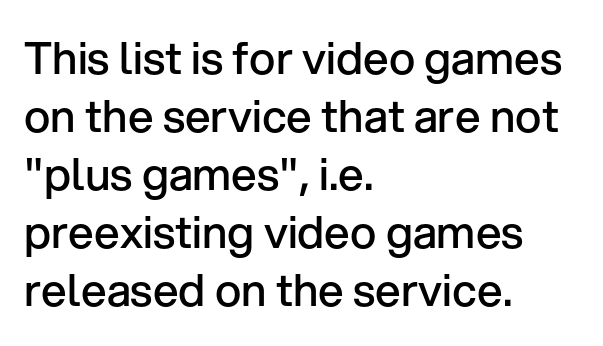
The image shows 45 px semibold sans-serif type, upright; set left-aligned, normal line spacing (1.29x), normal letter spacing, not underlined; low stroke contrast and a medium x-height.
